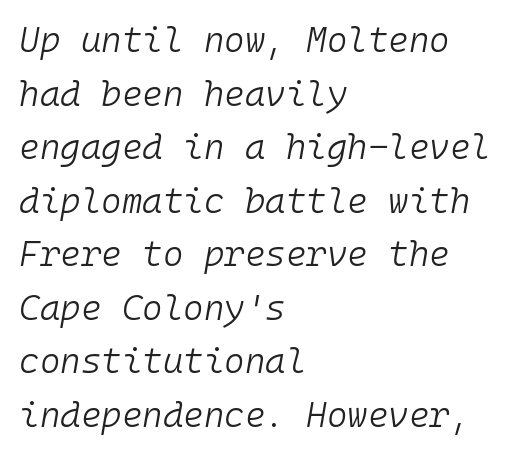
The space directly below the letters is spotless. If you drew a ruler down the left edge, every line would touch it. The typography opts for an oblique posture over an upright one. No extra ink here — the face is not bold. The face used here is monospaced, like something from a code editor. The tracking reads as untouched default to a designer's eye.
